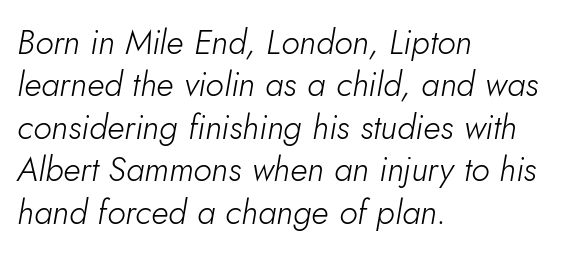
The text block is weighted toward the left margin, trailing off unevenly rightward. Underline: absent. Every character sits at an angle, as italics do. These lines are rendered in a variable-pitch font.
